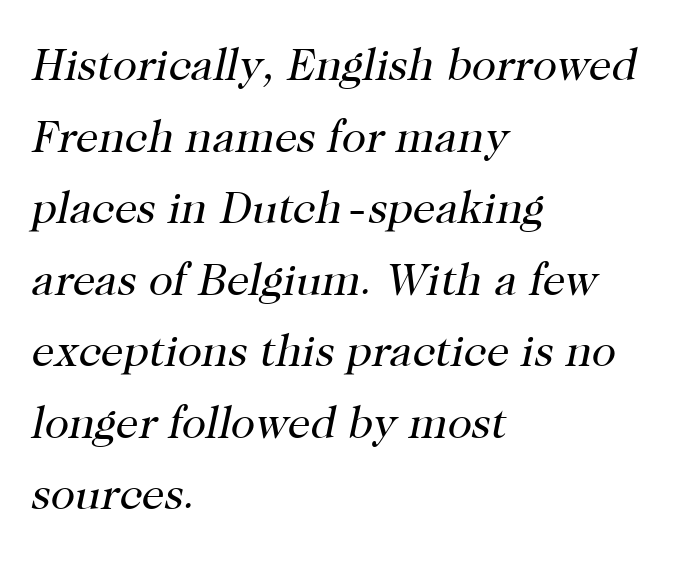
Horizontal bands of white between lines are of average thickness. It's the slanting kind of type. Caption: face not bold, strokes unweighted. Clear beneath every line of the passage. Here the designer chose a conventional face with non-uniform glyph widths.
